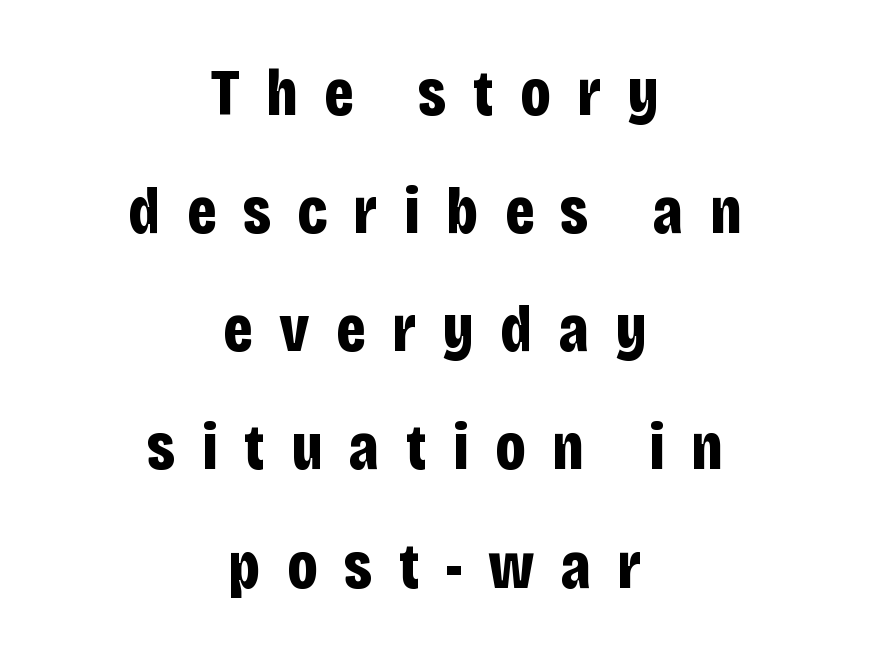
The image shows 66 px bold, condensed sans-serif type, upright; set centered, line spacing 1.79x, unusually wide letter spacing (+0.4 em), not underlined; low stroke contrast and a large x-height.
